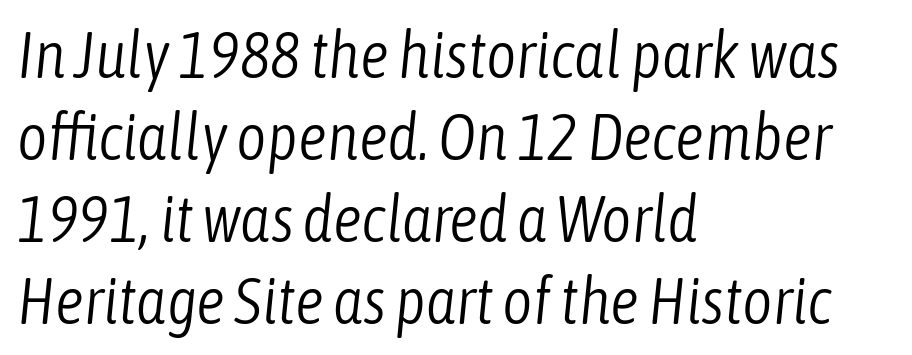
The image shows 65 px light, condensed type, italic (leaning right); set left-aligned, normal line spacing (1.26x), normal letter spacing, not underlined; low stroke contrast and a medium x-height.
